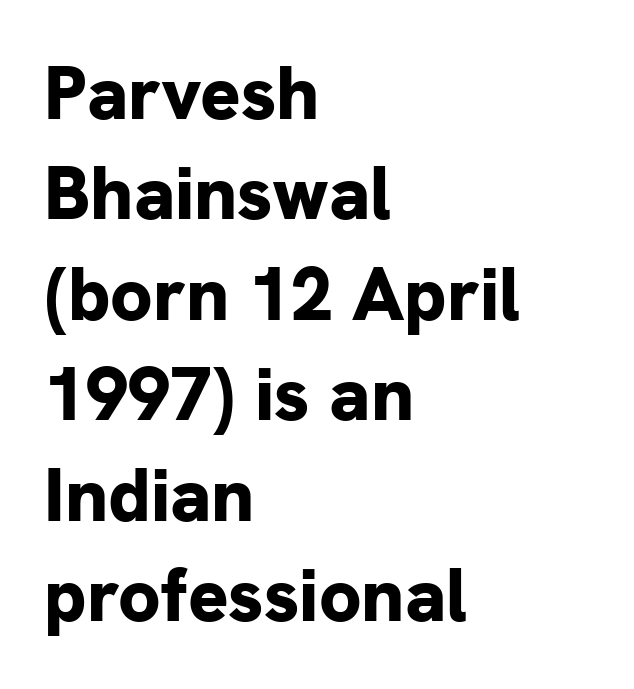
Bare-footed words on every line. Proportional: the letters do not fall into vertical columns. Classification — sans serif. Short and long lines alike share a common starting point at left.
